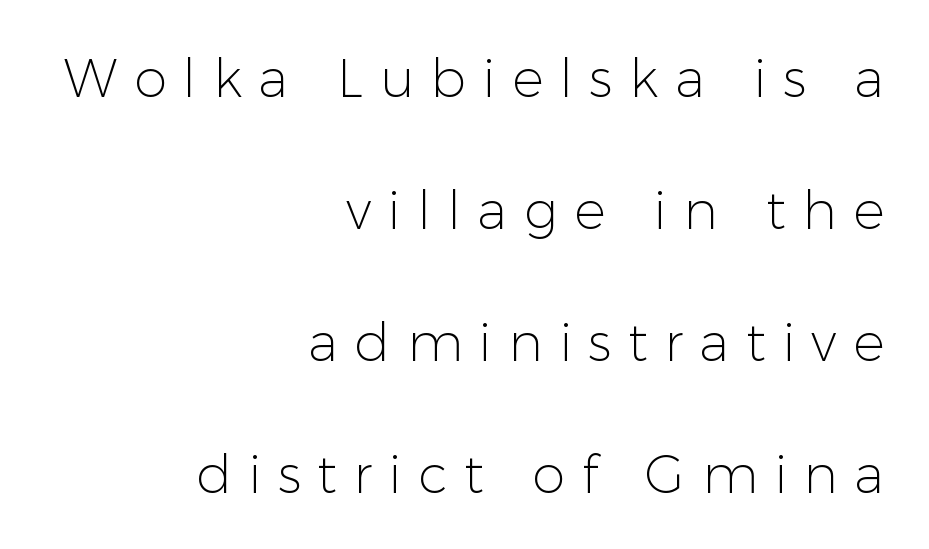
The weight tops out at a normal text grade. This rendering features lettering with no underline. You could not count columns in this text — the font is proportionally spaced. Every character sits straight up, as roman type does. In terms of letterspacing, this is a distinctly airy, spread setting. Does the type have serifs? No, each stem ends abruptly.
